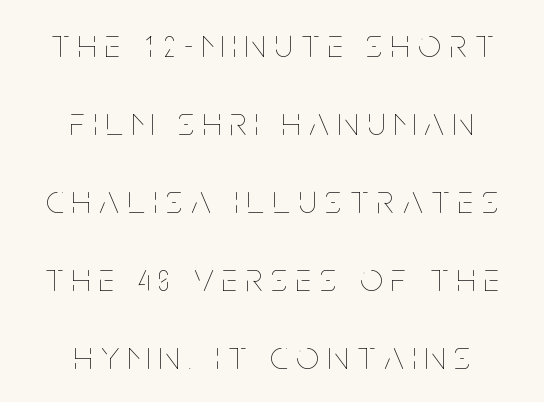
The image shows 40 px thin, condensed type, upright; set centered, loose line spacing (1.95x), unusually wide letter spacing (+0.22 em), not underlined; low stroke contrast and a large x-height.
